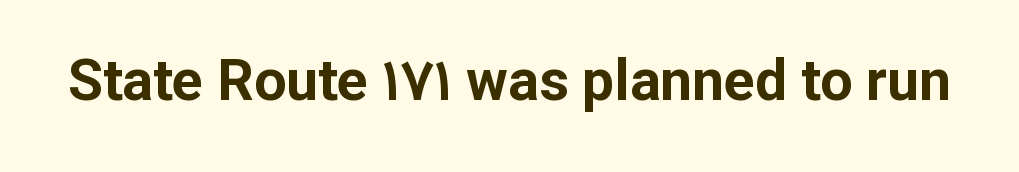
Do the letters lean? They stand straight. Heft: maximum for text — a bold. What stands out about the letter spacing? Nothing — it is the standard amount. Stroke terminals: plain, sans-serif. Descenders are the only things crossing below the line.
